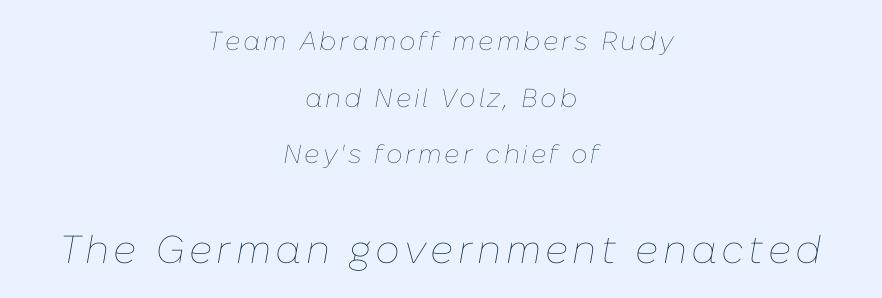
The characters are drawn with everyday or finer stroke widths. The axis of the letterforms is tilted away from vertical. Anything drawn beneath the words? Only blank space. If you squint, the bottom block still reads clearly — it's the larger of the two. A centered setting, common on invitations and titles, is used for this passage. Notice the wide empty band between every row — that's loose leading.
